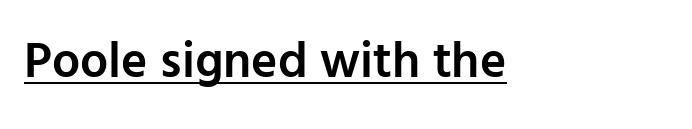
The sample has been set in demibold, a notch under bold. This is the regular roman posture of the typeface. Default kerning and tracking; the words read as compact shapes. The lines are quadded left. The passage shown is typed in a proportional face where columns would drift.
